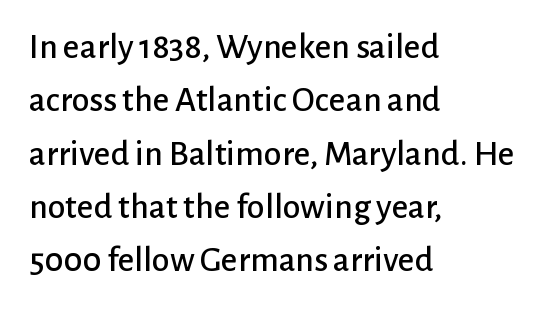
The image shows 36 px sans-serif type, upright; set left-aligned, normal line spacing (1.48x), normal letter spacing, not underlined; low stroke contrast and a medium x-height.
